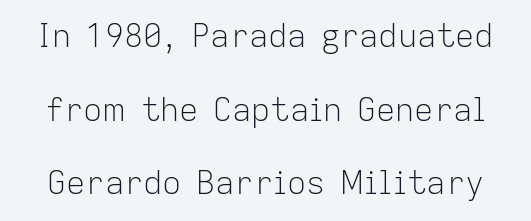
The image shows 32 px light sans-serif type, upright; set loose line spacing (2.3x), normal letter spacing, not underlined; low stroke contrast and a medium x-height.
